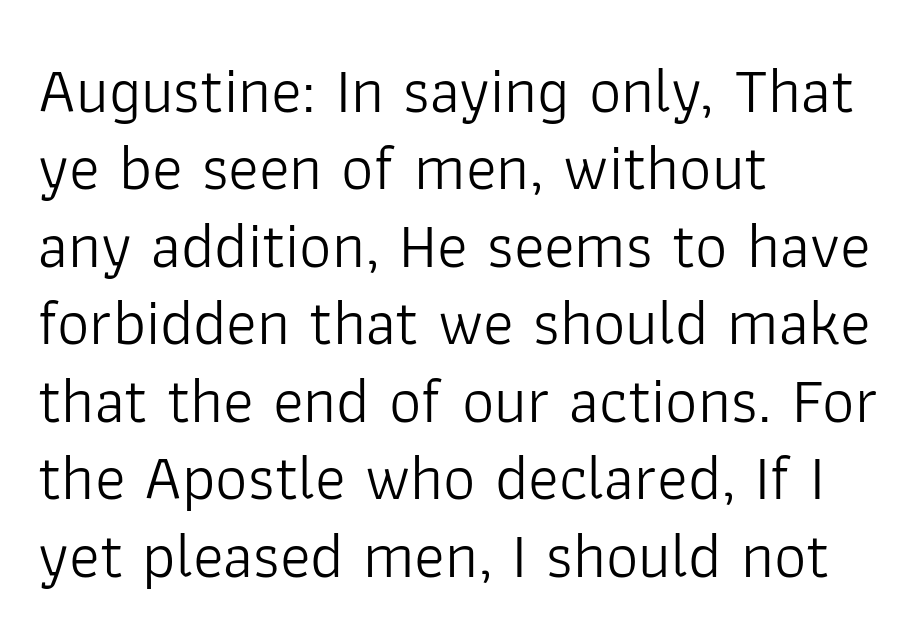
{"serif": "no", "italic": "no", "bold": "no", "weight": "light", "width": "normal", "stroke_contrast": "low", "x_height": "medium", "monospaced": "no", "underline": "no", "align": "left", "line_spacing_ratio": 1.21, "letter_spacing": "normal", "letter_spacing_em": 0.0, "glyph_px": 64}
